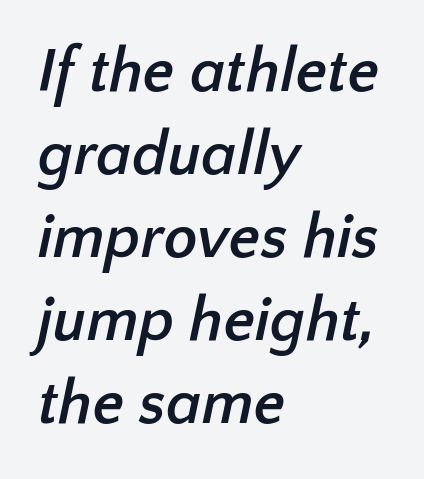
Q: Is the text bold? A: Yes.
Q: Is the typeface a serif or a sans-serif typeface? A: Sans-serif.
Q: Is the text underlined? A: No.
Q: How is the paragraph aligned? A: Left-aligned.
Q: Is the spacing between letters normal or unusually wide? A: Normal.
Q: Is the spacing between lines tight, normal or loose? A: Normal.
Q: Width (condensed, normal, or wide)? A: Normal.
Q: Stroke contrast? A: Low.
Q: x-height? A: Medium.
Q: Monospaced? A: No.
